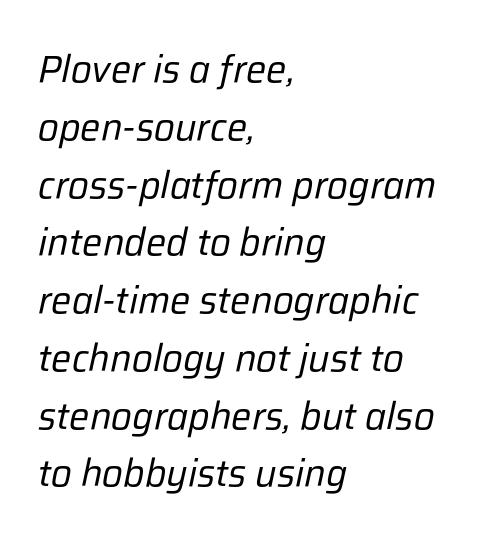
{"italic": "yes", "lean": "right", "slant_degrees": 12, "bold": "no", "weight": "regular", "width": "normal", "stroke_contrast": "low", "x_height": "medium", "monospaced": "no", "underline": "no", "align": "left", "line_spacing": "normal", "line_spacing_ratio": 1.52, "letter_spacing": "normal", "letter_spacing_em": 0.0, "glyph_px": 38}
